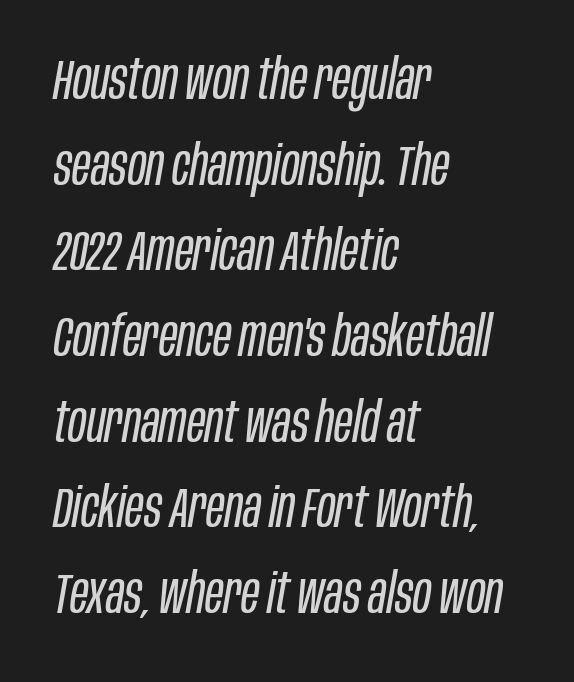
The image shows 56 px regular-weight, condensed type, italic (leaning right); set left-aligned, normal line spacing (1.53x), normal letter spacing, not underlined; low stroke contrast and a large x-height.
